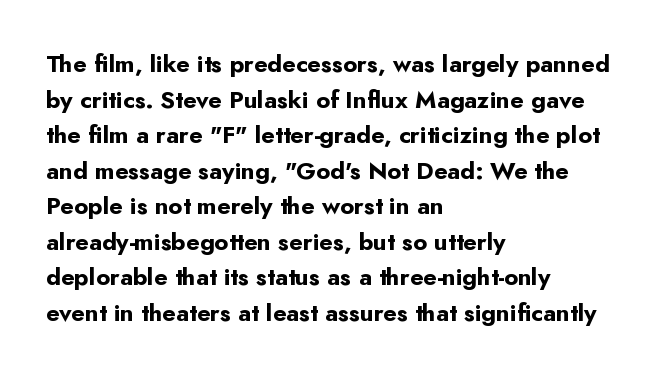
Its strokes are broad and dark, the hallmark of bold type. Short and long lines alike share a common starting point at left. Reading down the column, the eye jumps a familiar distance to each next line. Bare-footed words on every line.
